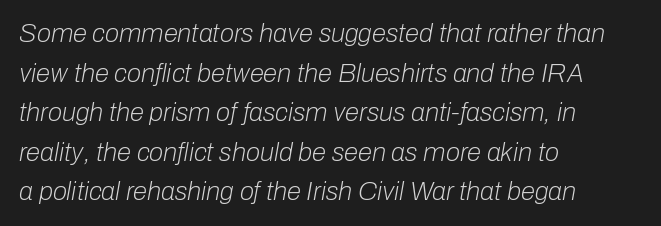
Q: Is the text bold? A: No.
Q: Is the text italic (slanted)? A: Yes, it leans right by about 10 degrees.
Q: Is the text underlined? A: No.
Q: How is the paragraph aligned? A: Left-aligned.
Q: Is the spacing between letters normal or unusually wide? A: Normal.
Q: Is the spacing between lines tight, normal or loose? A: Normal.
